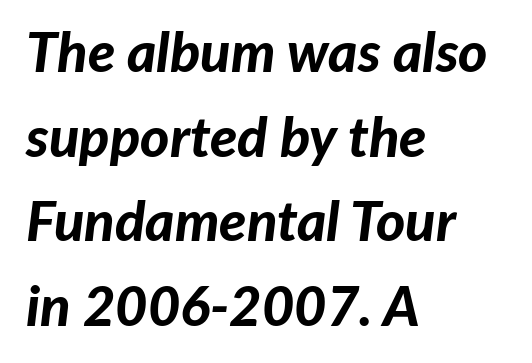
{"italic": "yes", "lean": "right", "slant_degrees": 7, "bold": "yes", "weight": "bold", "width": "normal", "stroke_contrast": "low", "x_height": "medium", "monospaced": "no", "underline": "no", "align": "left", "line_spacing": "normal", "line_spacing_ratio": 1.51, "letter_spacing": "normal", "letter_spacing_em": 0.0, "glyph_px": 56}
